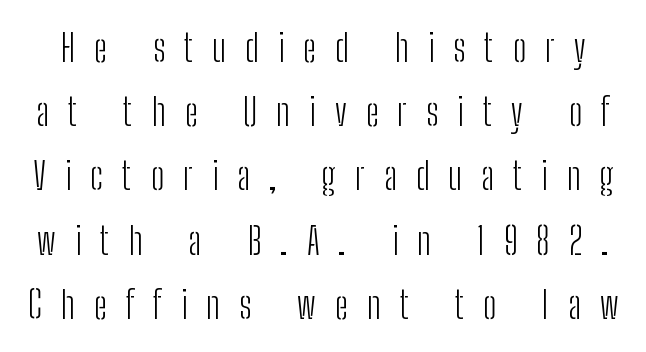
The image shows 38 px light, condensed sans-serif type, upright; set normal line spacing (1.69x), unusually wide letter spacing (+0.5 em), not underlined; low stroke contrast and a medium x-height.
